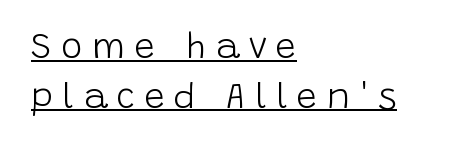
Q: Is the text bold? A: No.
Q: Is the text italic (slanted)? A: No, it is upright.
Q: Is the typeface a serif or a sans-serif typeface? A: Sans-serif.
Q: Is the text underlined? A: Yes.
Q: How is the paragraph aligned? A: Left-aligned.
Q: Is the spacing between letters normal or unusually wide? A: Unusually wide.
Q: Is the spacing between lines tight, normal or loose? A: Normal.
Q: Width (condensed, normal, or wide)? A: Normal.
Q: Stroke contrast? A: Low.
Q: x-height? A: Large.
Q: Monospaced? A: No.
